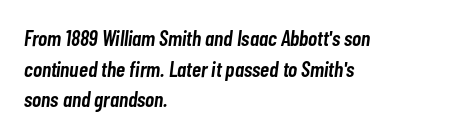
Q: Is the text bold? A: Semi-bold.
Q: Is the text italic (slanted)? A: Yes, it leans right by about 7 degrees.
Q: Is the text underlined? A: No.
Q: How is the paragraph aligned? A: Left-aligned.
Q: Is the spacing between letters normal or unusually wide? A: Normal.
Q: Is the spacing between lines tight, normal or loose? A: Normal.
